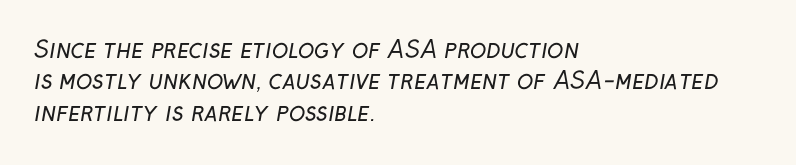
The image shows 24 px text type; set left-aligned, normal line spacing (1.31x), normal letter spacing, not underlined.
